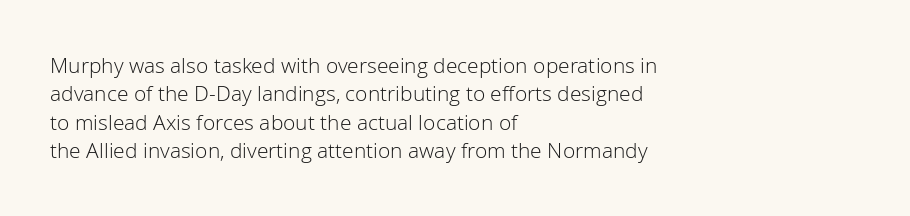
Evenly set lines give the paragraph a standard silhouette. Students, note that the glyphs here touch the page at normal intervals. In terms of posture, this sample is upright. Typeset ragged right — the left edge is the straight one.
